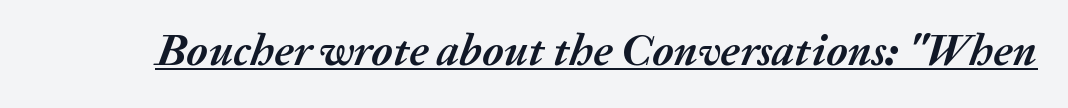
Letter spacing: default. The passage shown is typed in a proportional face where columns would drift. Each glyph is drawn with heavy, bold strokes. Notice how the stems are inclined rather than vertical — that's the hallmark of italics. The sample's only ornament is a line tracing under the words.
